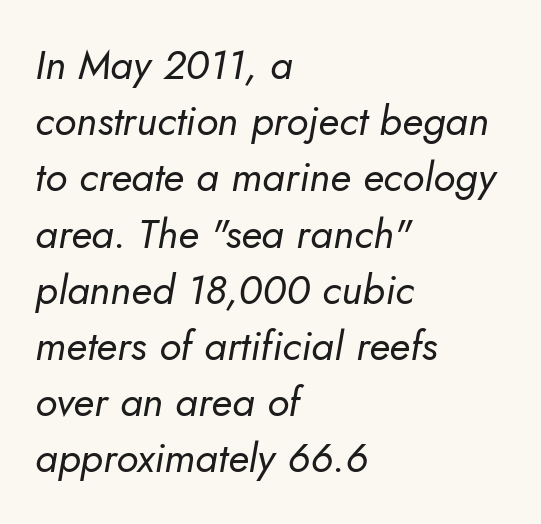
Q: Is the text bold? A: No.
Q: Is the text italic (slanted)? A: Yes, it leans right by about 5 degrees.
Q: Is the text underlined? A: No.
Q: How is the paragraph aligned? A: Left-aligned.
Q: Is the spacing between letters normal or unusually wide? A: Normal.
Q: Is the spacing between lines tight, normal or loose? A: Normal.
Q: Width (condensed, normal, or wide)? A: Normal.
Q: Stroke contrast? A: Low.
Q: x-height? A: Small.
Q: Monospaced? A: No.
